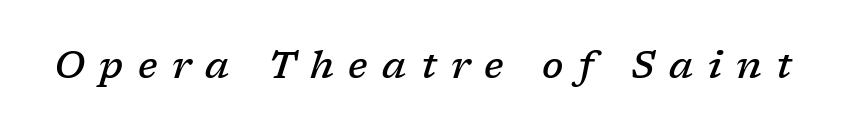
{"serif": "yes", "italic": "yes", "lean": "right", "slant_degrees": 17, "bold": "semi", "weight": "semibold", "width": "normal", "stroke_contrast": "low", "x_height": "medium", "monospaced": "no", "underline": "no", "letter_spacing": "wide", "letter_spacing_em": 0.38, "glyph_px": 38}
